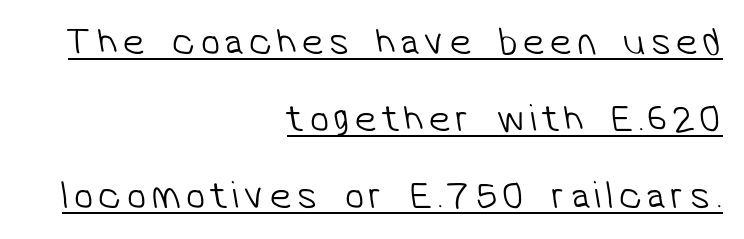
Caption: multi-line text, flush right, ragged left. One glance says open: line gaps are wider than usual. Each letter keeps its own natural width here, so spacing adapts to shape. This sample uses a sans-serif face. The passage shown is not bold in any degree.
